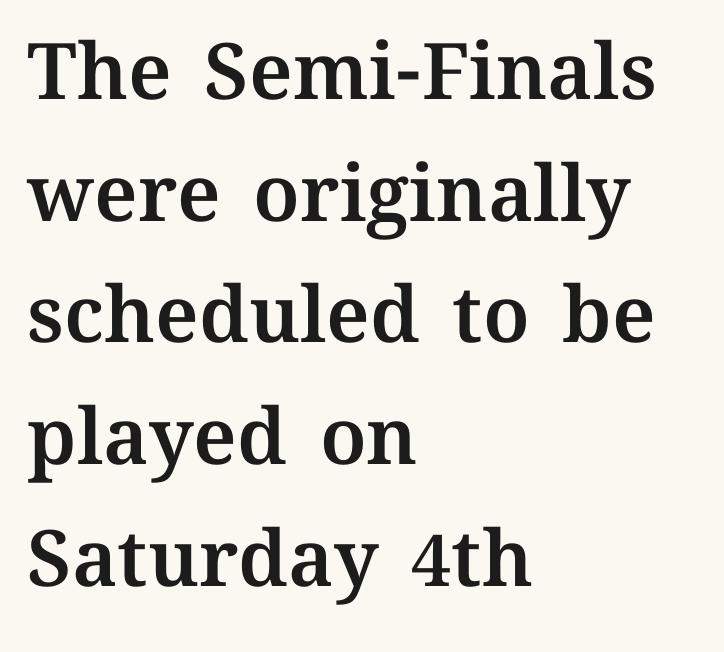
Q: Is the text italic (slanted)? A: No, it is upright.
Q: Is the text underlined? A: No.
Q: How is the paragraph aligned? A: Left-aligned.
Q: Is the spacing between letters normal or unusually wide? A: Normal.
Q: Is the spacing between lines tight, normal or loose? A: Normal.
Q: Width (condensed, normal, or wide)? A: Normal.
Q: Stroke contrast? A: Medium.
Q: x-height? A: Medium.
Q: Monospaced? A: No.
